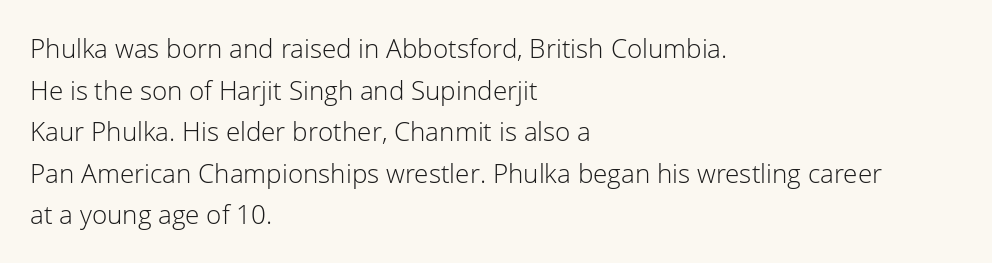
Rule under the text: the space is simply empty. One-word summary of the alignment: left. Stroke thickness stays within the range of a standard reading face or lighter. Rows of type keep a routine distance in the vertical direction. Ascenders rise straight up at ninety degrees. The tracking reads as untouched default to a designer's eye.
